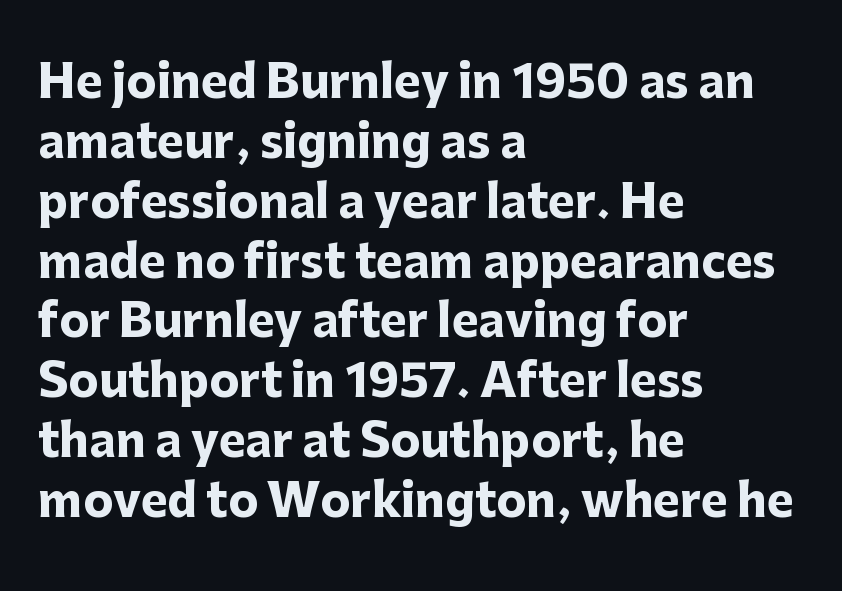
{"serif": "no", "italic": "no", "bold": "yes", "weight": "heavy", "width": "normal", "stroke_contrast": "low", "x_height": "medium", "monospaced": "no", "underline": "no", "align": "left", "line_spacing": "normal", "line_spacing_ratio": 1.33, "letter_spacing": "normal", "letter_spacing_em": 0.0, "glyph_px": 45}
